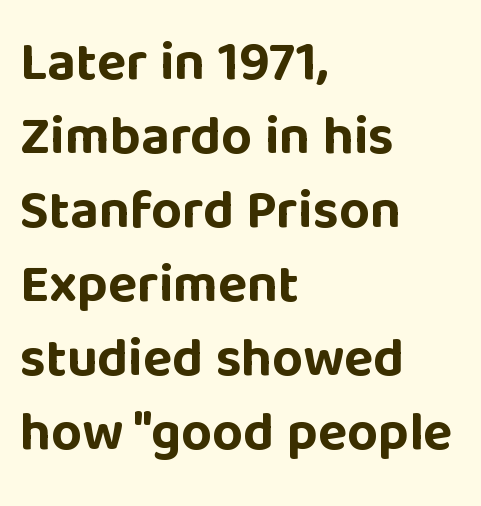
The image shows 54 px bold sans-serif type, upright; set left-aligned, normal line spacing (1.37x), normal letter spacing, not underlined; low stroke contrast and a large x-height.
